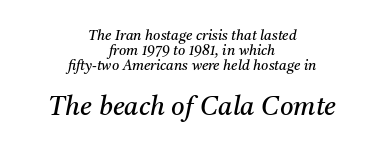
{"italic": "yes", "lean": "right", "slant_degrees": 11, "bold": "no", "underline": "no", "align": "center", "line_spacing": "tight", "line_spacing_ratio": 1.07, "letter_spacing": "normal", "letter_spacing_em": 0.0, "larger_block": "second", "size_ratio": 1.86, "glyph_px": 26}
